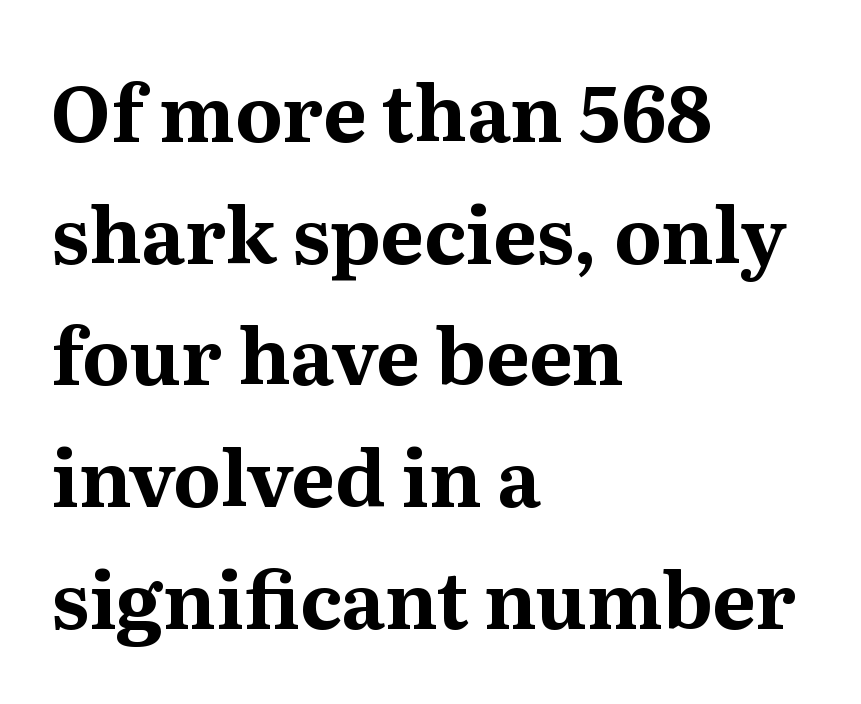
Q: Is the text bold? A: Yes.
Q: Is the text italic (slanted)? A: No, it is upright.
Q: Is the typeface a serif or a sans-serif typeface? A: Serif.
Q: Is the text underlined? A: No.
Q: How is the paragraph aligned? A: Left-aligned.
Q: Is the spacing between letters normal or unusually wide? A: Normal.
Q: Is the spacing between lines tight, normal or loose? A: Normal.
Q: Width (condensed, normal, or wide)? A: Normal.
Q: Stroke contrast? A: Medium.
Q: x-height? A: Medium.
Q: Monospaced? A: No.
